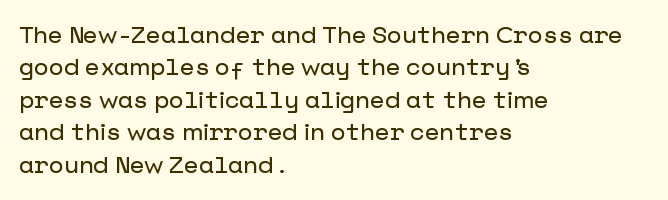
{"italic": "no", "underline": "no", "align": "left", "line_spacing": "normal", "line_spacing_ratio": 1.35, "letter_spacing": "normal", "letter_spacing_em": 0.0, "glyph_px": 24}
